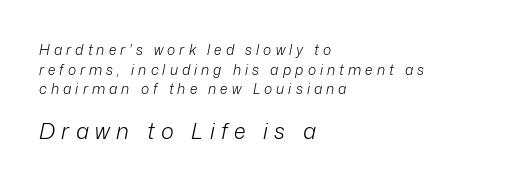
The image shows 22 px text type, italic (leaning right); set left-aligned, normal line spacing (1.4x), unusually wide letter spacing (+0.29 em), not underlined; the second (bottom) block is 1.57x larger.
